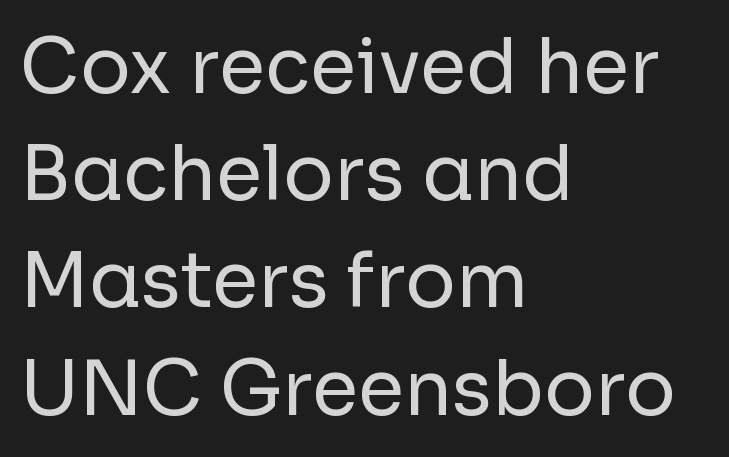
The image shows 75 px regular-weight sans-serif type, upright; set left-aligned, normal line spacing (1.43x), normal letter spacing, not underlined; low stroke contrast and a medium x-height.
